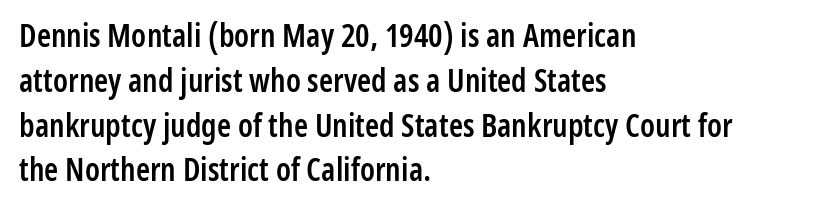
A classic flush-left, rag-right setting is used for this passage. These lines keep a tight, regular rhythm from letter to letter. Check the space under the baseline: it is left empty. Check where the strokes stop: nothing finishes them off — pure sans. Stroke thickness is moderately raised; the sample reads as semibold. Summary of vertical rhythm: regular, with standard interline spacing.
